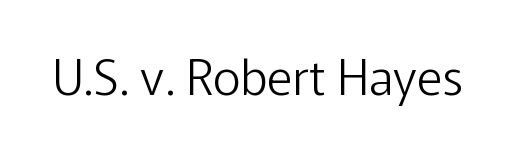
Q: Is the text bold? A: No.
Q: Is the text italic (slanted)? A: No, it is upright.
Q: Is the typeface a serif or a sans-serif typeface? A: Sans-serif.
Q: Is the text underlined? A: No.
Q: Is the spacing between letters normal or unusually wide? A: Normal.
Q: Width (condensed, normal, or wide)? A: Normal.
Q: Stroke contrast? A: Low.
Q: x-height? A: Medium.
Q: Monospaced? A: No.
